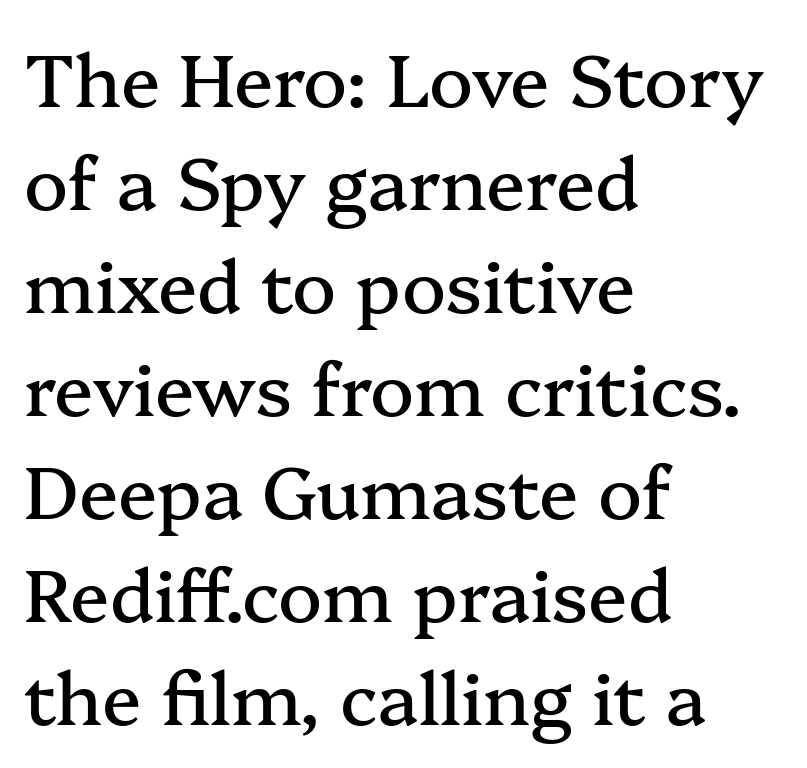
The image shows 73 px serif type, upright; set left-aligned, normal line spacing (1.41x), normal letter spacing, not underlined; medium stroke contrast and a medium x-height.
